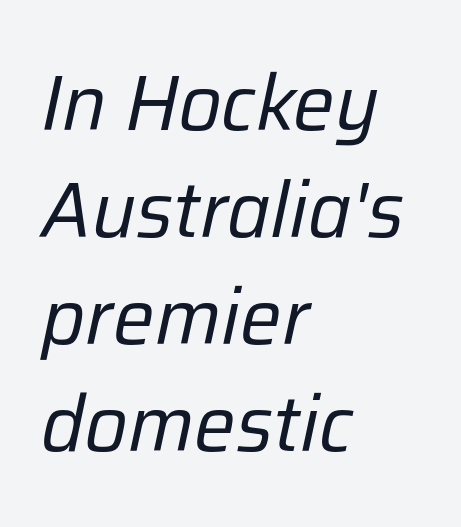
Look at the tracking — it's just the regular setting, nothing added. Emphasis-style slanted type is in use. Type without underlining. The passage shown is typed in a proportional face where columns would drift.
